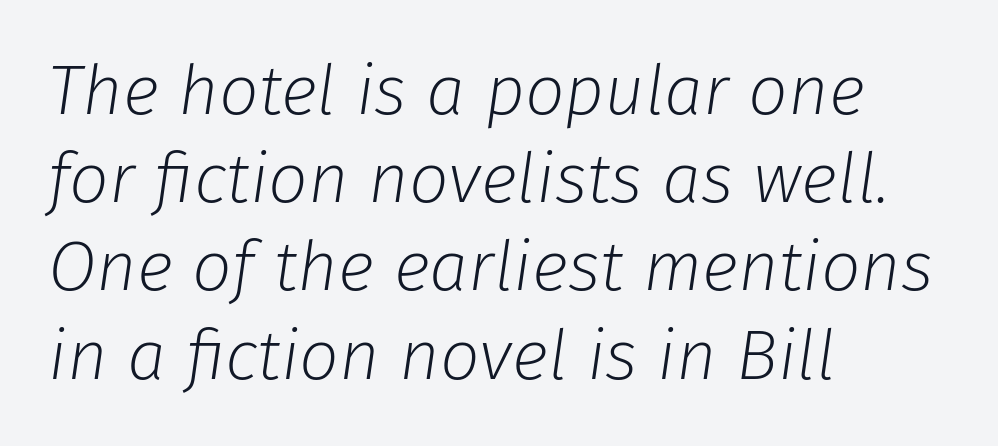
The image shows 70 px light type, italic (leaning right); set left-aligned, normal line spacing (1.26x), normal letter spacing, not underlined; low stroke contrast and a medium x-height.
